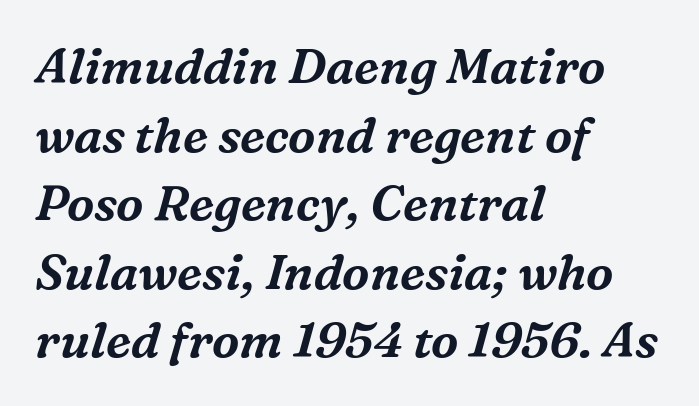
Q: Is the text italic (slanted)? A: Yes, it leans right by about 16 degrees.
Q: Is the typeface a serif or a sans-serif typeface? A: Serif.
Q: Is the text underlined? A: No.
Q: How is the paragraph aligned? A: Left-aligned.
Q: Is the spacing between letters normal or unusually wide? A: Normal.
Q: Is the spacing between lines tight, normal or loose? A: Normal.
Q: Width (condensed, normal, or wide)? A: Normal.
Q: Stroke contrast? A: Medium.
Q: x-height? A: Medium.
Q: Monospaced? A: No.
